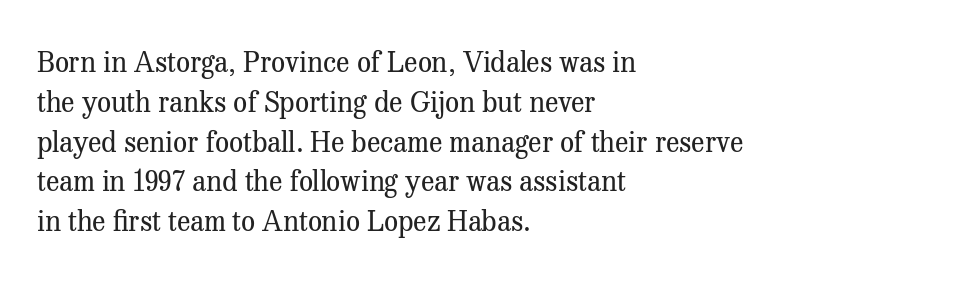
The image shows 28 px regular-weight serif type, upright; set left-aligned, normal line spacing (1.42x), normal letter spacing, not underlined; medium stroke contrast and a medium x-height.
